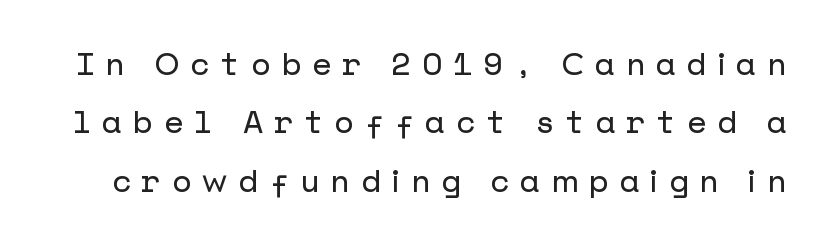
The image shows 31 px sans-serif type, upright; set line spacing 1.88x, unusually wide letter spacing (+0.36 em), not underlined; low stroke contrast and a medium x-height.
